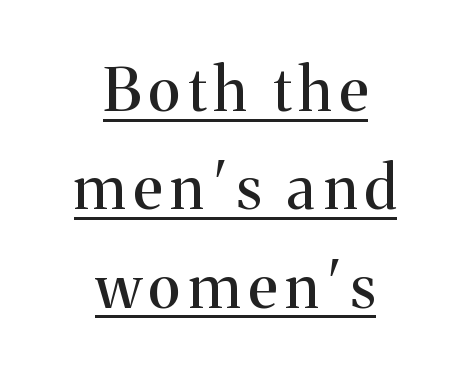
The image shows 60 px serif type, upright; set centered, normal line spacing (1.64x), underlined; medium stroke contrast and a medium x-height.
